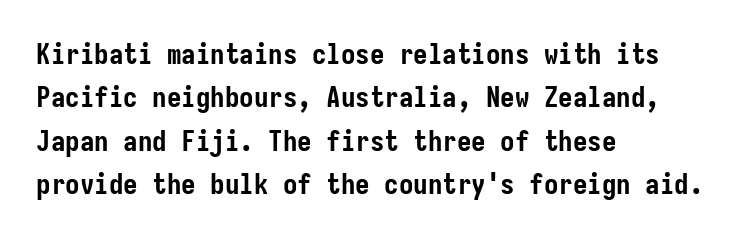
The image shows 29 px semibold, condensed sans-serif type, upright; set left-aligned, normal line spacing (1.5x), normal letter spacing, not underlined; low stroke contrast and a medium x-height.
